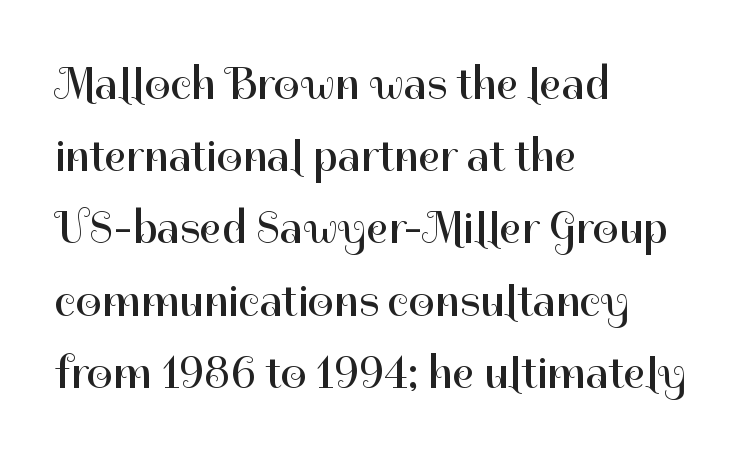
Q: Is the text bold? A: No.
Q: Is the text italic (slanted)? A: No, it is upright.
Q: Is the typeface a serif or a sans-serif typeface? A: Sans-serif.
Q: Is the text underlined? A: No.
Q: How is the paragraph aligned? A: Left-aligned.
Q: Is the spacing between letters normal or unusually wide? A: Normal.
Q: Is the spacing between lines tight, normal or loose? A: Normal.
Q: Width (condensed, normal, or wide)? A: Normal.
Q: Stroke contrast? A: High.
Q: x-height? A: Medium.
Q: Monospaced? A: No.
